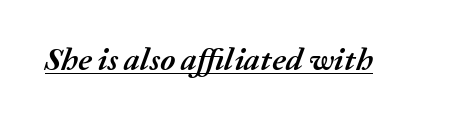
You could not count columns in this text — the font is proportionally spaced. Set as a true bold cut, around the 700 mark. Standard letterfit; no display-style spreading of the glyphs. The passage shown leans; its letterforms are oblique.
